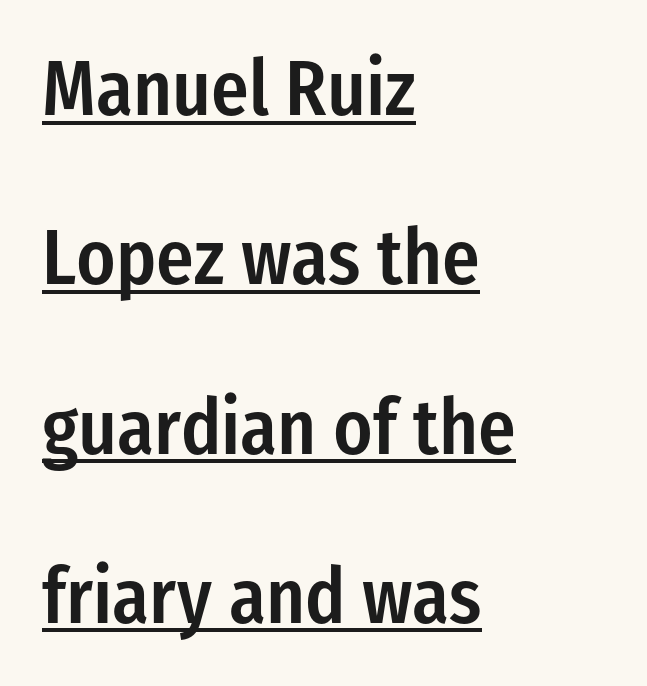
Moderately thickened strokes mark this as semibold type. Observe the ordinary spacing: letters are neighbours, not strangers. Airy leading. Every character sits straight up, as roman type does.
